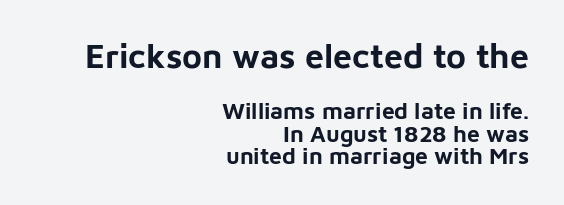
{"serif": "no", "italic": "no", "bold": "yes", "weight": "bold", "width": "normal", "stroke_contrast": "low", "x_height": "medium", "monospaced": "no", "underline": "no", "align": "right", "line_spacing": "tight", "line_spacing_ratio": 0.99, "letter_spacing": "normal", "letter_spacing_em": 0.0, "larger_block": "first", "size_ratio": 1.48, "glyph_px": 34}
